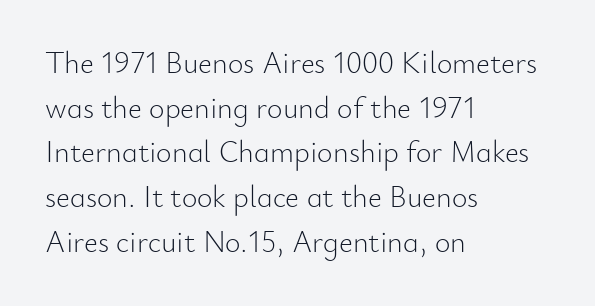
Letter spacing: default. The letters advance in unequal steps, a hallmark of proportional type. The rendering anchors every line to the left-hand side. Posture: straight, roman, zero tilt.
